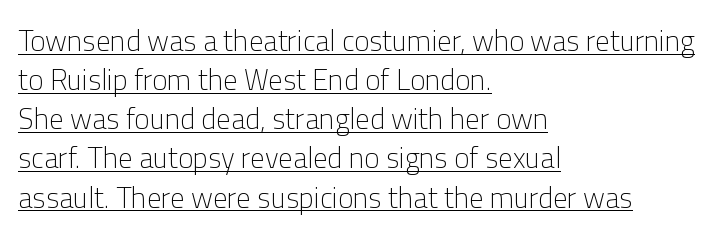
{"serif": "no", "italic": "no", "bold": "no", "weight": "light", "width": "normal", "stroke_contrast": "low", "x_height": "medium", "monospaced": "no", "underline": "yes", "align": "left", "line_spacing": "normal", "line_spacing_ratio": 1.35, "letter_spacing": "normal", "letter_spacing_em": 0.0, "glyph_px": 29}
